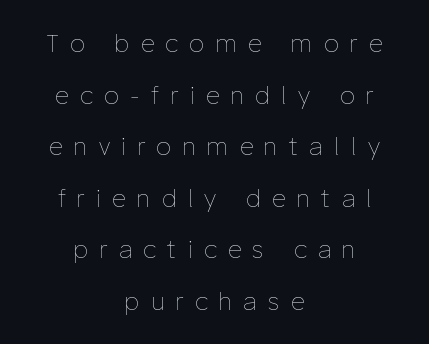
Q: Is the text bold? A: No.
Q: Is the text italic (slanted)? A: No, it is upright.
Q: Is the text underlined? A: No.
Q: How is the paragraph aligned? A: Centered.
Q: Is the spacing between letters normal or unusually wide? A: Unusually wide.
Q: Is the spacing between lines tight, normal or loose? A: Loose.
